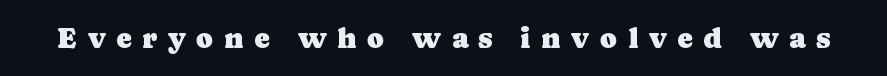
The image shows 29 px serif type, upright; set unusually wide letter spacing (+0.36 em), not underlined; low stroke contrast and a medium x-height.
